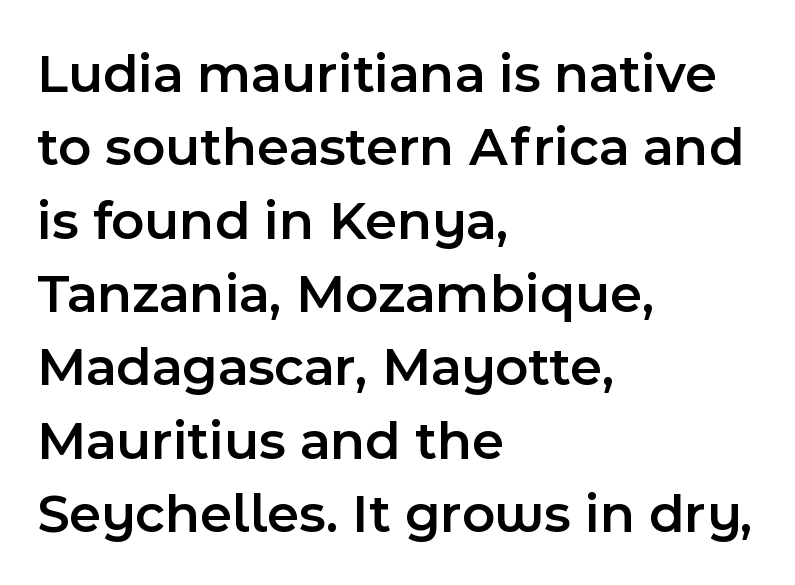
Q: Is the text bold? A: Semi-bold.
Q: Is the text italic (slanted)? A: No, it is upright.
Q: Is the typeface a serif or a sans-serif typeface? A: Sans-serif.
Q: Is the text underlined? A: No.
Q: How is the paragraph aligned? A: Left-aligned.
Q: Is the spacing between letters normal or unusually wide? A: Normal.
Q: Is the spacing between lines tight, normal or loose? A: Normal.
Q: Width (condensed, normal, or wide)? A: Normal.
Q: x-height? A: Medium.
Q: Monospaced? A: No.
